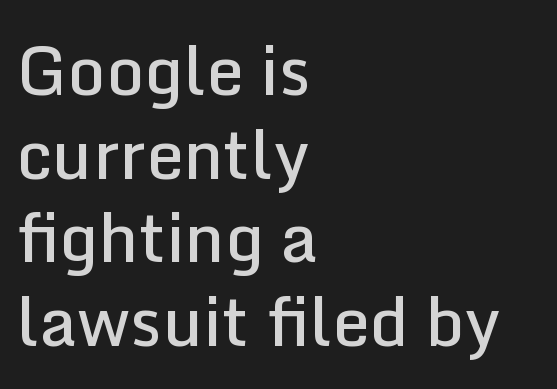
Q: Is the text bold? A: Semi-bold.
Q: Is the text italic (slanted)? A: No, it is upright.
Q: Is the typeface a serif or a sans-serif typeface? A: Sans-serif.
Q: Is the text underlined? A: No.
Q: How is the paragraph aligned? A: Left-aligned.
Q: Is the spacing between letters normal or unusually wide? A: Normal.
Q: Is the spacing between lines tight, normal or loose? A: Normal.
Q: Width (condensed, normal, or wide)? A: Normal.
Q: Stroke contrast? A: Low.
Q: x-height? A: Medium.
Q: Monospaced? A: No.
